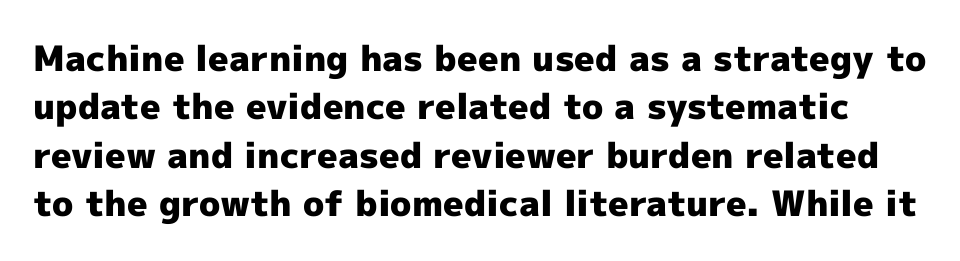
Unlike italic type, these characters show no tilt at all. These lines are rendered in a variable-pitch font. The type is set solid horizontally, with unmodified tracking. Unlike a traditional serif, this face leaves its strokes unadorned. The words here are not underlined. Set as a true bold cut, around the 700 mark.
